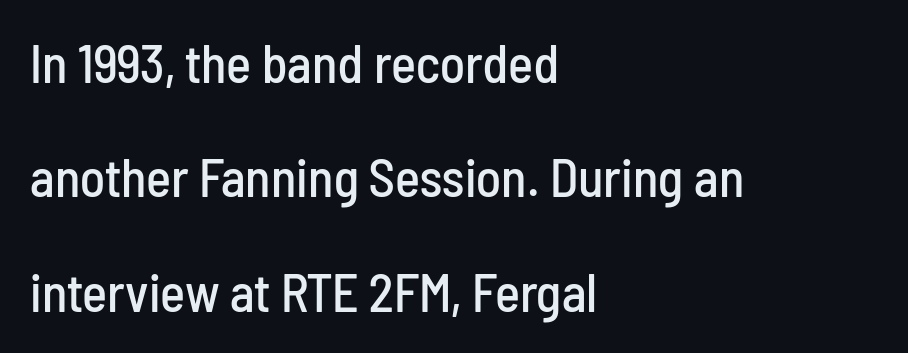
The face used here is proportionally spaced, like ordinary book or web type. Students, observe: this is what heavily led, spacious text looks like. The rendering shows plain stroke endings on the letterforms — a sans-serif design. The paragraph has a hard left edge and a soft right edge. How are the letters spaced? Ordinarily, with no added tracking.
